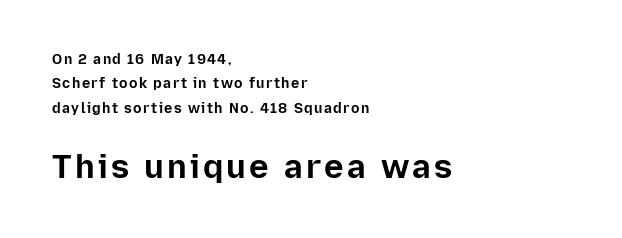
This rendering uses left alignment, leaving the right contour irregular. Top chunk: small. Bottom chunk: large. The baseline area is clear. Posture: upright roman. The letters are bold, with thick, heavy strokes.
